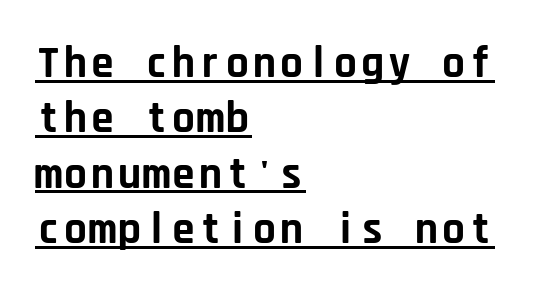
The image shows 45 px bold sans-serif type, upright, monospaced; set left-aligned, line spacing 1.23x, normal letter spacing, underlined; low stroke contrast and a large x-height.
